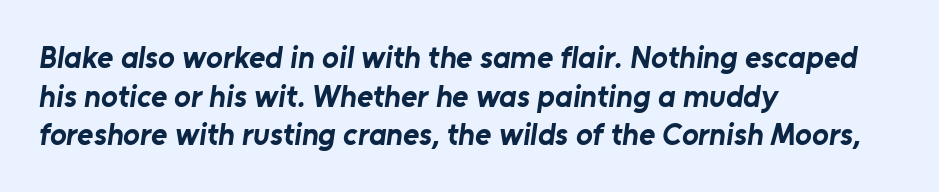
{"serif": "no", "bold": "yes", "weight": "bold", "width": "normal", "stroke_contrast": "low", "x_height": "medium", "monospaced": "no", "underline": "no", "align": "left", "line_spacing": "normal", "line_spacing_ratio": 1.25, "letter_spacing": "normal", "letter_spacing_em": 0.0, "glyph_px": 31}
